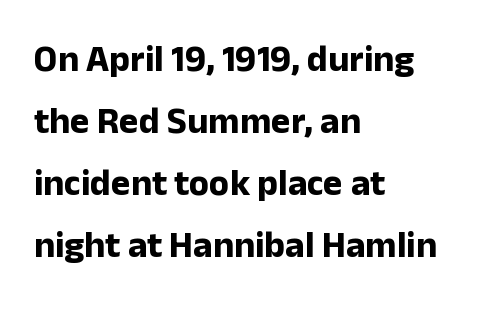
Q: Is the text bold? A: Yes.
Q: Is the text italic (slanted)? A: No, it is upright.
Q: Is the typeface a serif or a sans-serif typeface? A: Sans-serif.
Q: Is the text underlined? A: No.
Q: How is the paragraph aligned? A: Left-aligned.
Q: Is the spacing between letters normal or unusually wide? A: Normal.
Q: Is the spacing between lines tight, normal or loose? A: Normal.
Q: Width (condensed, normal, or wide)? A: Normal.
Q: Stroke contrast? A: Low.
Q: x-height? A: Medium.
Q: Monospaced? A: No.
